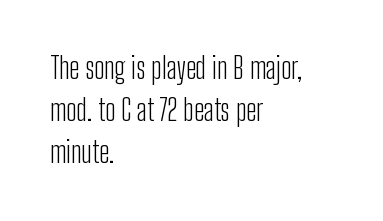
Q: Is the text bold? A: No.
Q: Is the text italic (slanted)? A: No, it is upright.
Q: Is the typeface a serif or a sans-serif typeface? A: Sans-serif.
Q: Is the text underlined? A: No.
Q: How is the paragraph aligned? A: Left-aligned.
Q: Is the spacing between letters normal or unusually wide? A: Normal.
Q: Is the spacing between lines tight, normal or loose? A: Normal.
Q: Width (condensed, normal, or wide)? A: Condensed.
Q: Stroke contrast? A: Low.
Q: x-height? A: Medium.
Q: Monospaced? A: No.
